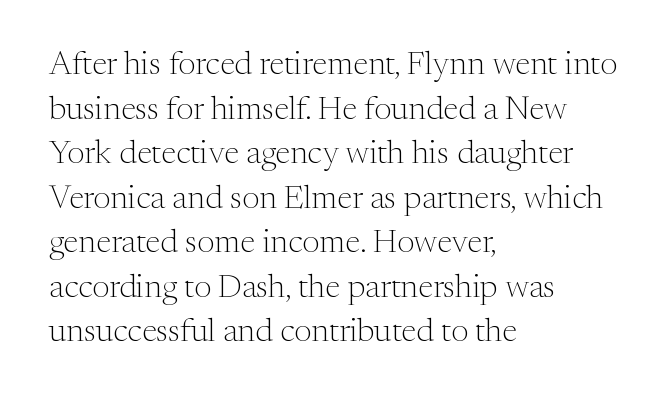
Q: Is the text bold? A: No.
Q: Is the text italic (slanted)? A: No, it is upright.
Q: Is the typeface a serif or a sans-serif typeface? A: Serif.
Q: Is the text underlined? A: No.
Q: How is the paragraph aligned? A: Left-aligned.
Q: Is the spacing between letters normal or unusually wide? A: Normal.
Q: Is the spacing between lines tight, normal or loose? A: Normal.
Q: Width (condensed, normal, or wide)? A: Normal.
Q: Stroke contrast? A: Medium.
Q: x-height? A: Medium.
Q: Monospaced? A: No.
